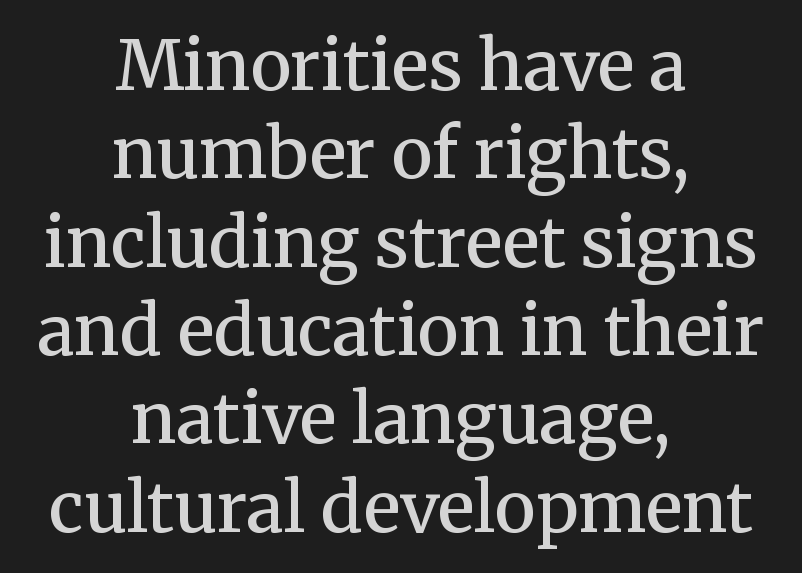
Q: Is the text bold? A: Semi-bold.
Q: Is the text italic (slanted)? A: No, it is upright.
Q: Is the typeface a serif or a sans-serif typeface? A: Serif.
Q: Is the text underlined? A: No.
Q: How is the paragraph aligned? A: Centered.
Q: Is the spacing between letters normal or unusually wide? A: Normal.
Q: Is the spacing between lines tight, normal or loose? A: Normal.
Q: Width (condensed, normal, or wide)? A: Normal.
Q: Stroke contrast? A: Medium.
Q: x-height? A: Medium.
Q: Monospaced? A: No.
